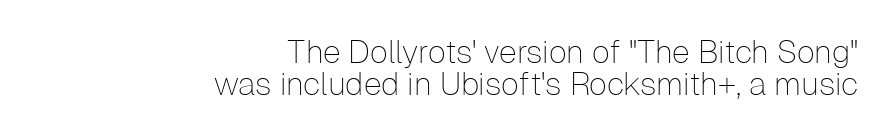
Q: Is the text bold? A: No.
Q: Is the text italic (slanted)? A: No, it is upright.
Q: Is the typeface a serif or a sans-serif typeface? A: Sans-serif.
Q: Is the text underlined? A: No.
Q: How is the paragraph aligned? A: Right-aligned.
Q: Is the spacing between letters normal or unusually wide? A: Normal.
Q: Is the spacing between lines tight, normal or loose? A: Tight.
Q: Width (condensed, normal, or wide)? A: Normal.
Q: Stroke contrast? A: Low.
Q: x-height? A: Medium.
Q: Monospaced? A: No.
